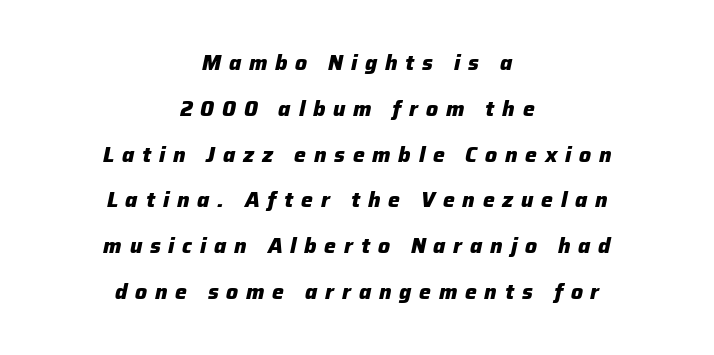
The image shows 21 px bold type, italic (leaning right); set centered, loose line spacing (2.18x), unusually wide letter spacing (+0.37 em), not underlined.
